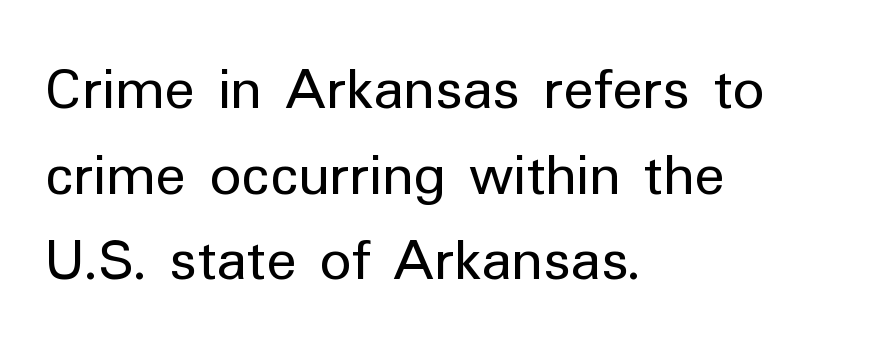
Q: Is the text bold? A: No.
Q: Is the text italic (slanted)? A: No, it is upright.
Q: Is the typeface a serif or a sans-serif typeface? A: Sans-serif.
Q: Is the text underlined? A: No.
Q: How is the paragraph aligned? A: Left-aligned.
Q: Is the spacing between letters normal or unusually wide? A: Normal.
Q: Is the spacing between lines tight, normal or loose? A: Normal.
Q: Width (condensed, normal, or wide)? A: Normal.
Q: Stroke contrast? A: Low.
Q: x-height? A: Medium.
Q: Monospaced? A: No.
